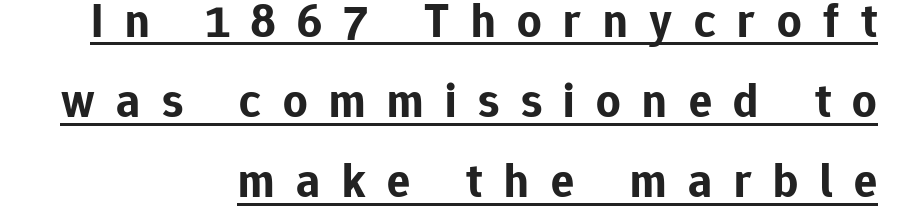
Q: Is the text bold? A: Yes.
Q: Is the text italic (slanted)? A: No, it is upright.
Q: Is the typeface a serif or a sans-serif typeface? A: Sans-serif.
Q: Is the text underlined? A: Yes.
Q: How is the paragraph aligned? A: Right-aligned.
Q: Is the spacing between letters normal or unusually wide? A: Unusually wide.
Q: Is the spacing between lines tight, normal or loose? A: Normal.
Q: Width (condensed, normal, or wide)? A: Normal.
Q: Stroke contrast? A: Low.
Q: x-height? A: Medium.
Q: Monospaced? A: No.
